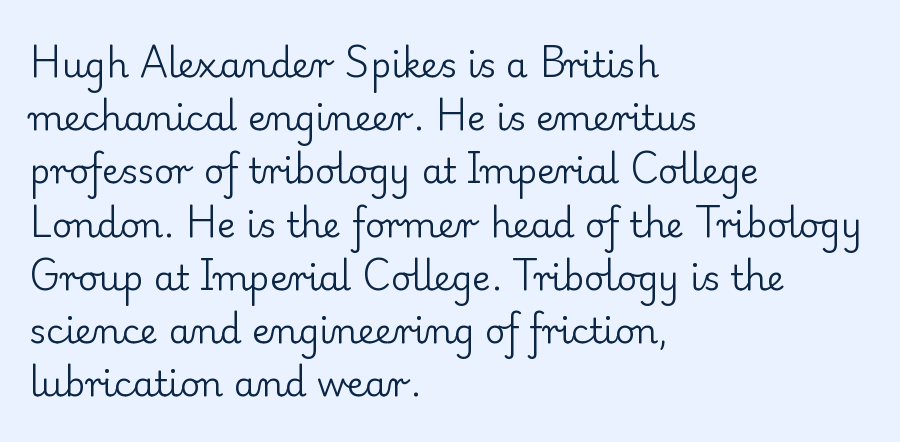
Q: Is the text bold? A: No.
Q: Is the text italic (slanted)? A: No, it is upright.
Q: Is the typeface a serif or a sans-serif typeface? A: Serif.
Q: Is the text underlined? A: No.
Q: How is the paragraph aligned? A: Left-aligned.
Q: Is the spacing between letters normal or unusually wide? A: Normal.
Q: Is the spacing between lines tight, normal or loose? A: Normal.
Q: Width (condensed, normal, or wide)? A: Normal.
Q: Stroke contrast? A: Low.
Q: x-height? A: Small.
Q: Monospaced? A: No.
